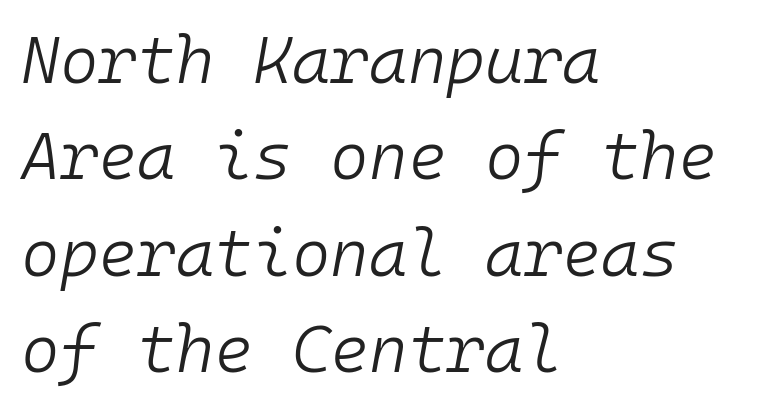
The typesetting does not lean heavy: it is not bold. What's the leading like? Ordinary, nothing unusual. Check the space under the baseline: it is left empty. This is oblique type, the kind used for emphasis or titles. Is this a fixed-width face? Yes — each glyph sits in an identical cell.
